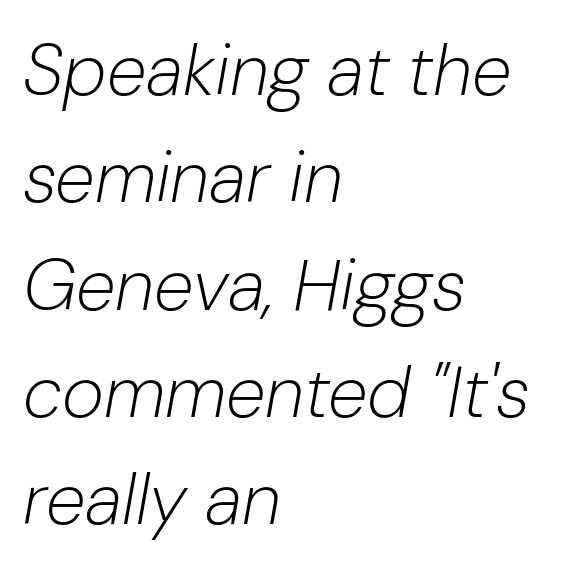
Q: Is the text bold? A: No.
Q: Is the text italic (slanted)? A: Yes, it leans right by about 10 degrees.
Q: Is the text underlined? A: No.
Q: How is the paragraph aligned? A: Left-aligned.
Q: Is the spacing between letters normal or unusually wide? A: Normal.
Q: Is the spacing between lines tight, normal or loose? A: Normal.
Q: Width (condensed, normal, or wide)? A: Normal.
Q: Stroke contrast? A: Low.
Q: x-height? A: Medium.
Q: Monospaced? A: No.
